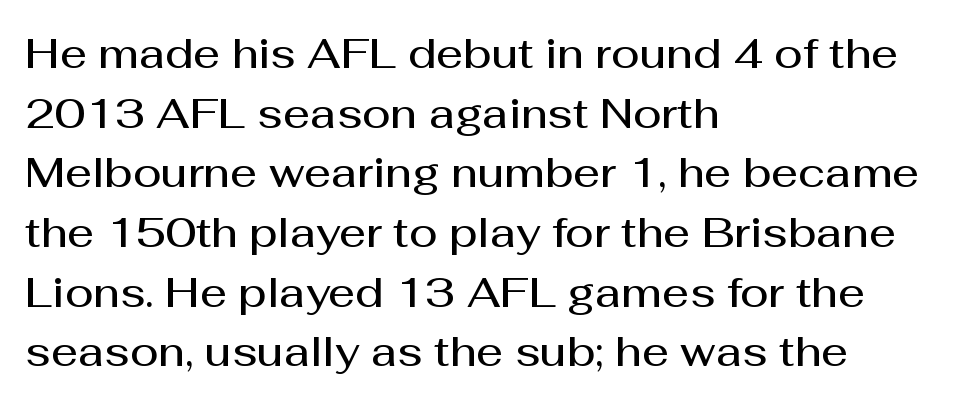
Q: Is the text bold? A: Semi-bold.
Q: Is the text italic (slanted)? A: No, it is upright.
Q: Is the typeface a serif or a sans-serif typeface? A: Sans-serif.
Q: Is the text underlined? A: No.
Q: How is the paragraph aligned? A: Left-aligned.
Q: Is the spacing between letters normal or unusually wide? A: Normal.
Q: Is the spacing between lines tight, normal or loose? A: Normal.
Q: Width (condensed, normal, or wide)? A: Normal.
Q: Stroke contrast? A: Medium.
Q: x-height? A: Medium.
Q: Monospaced? A: No.
